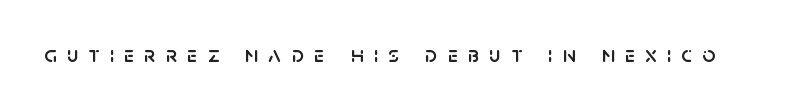
{"italic": "no", "underline": "no", "letter_spacing": "wide", "letter_spacing_em": 0.45, "glyph_px": 23}
